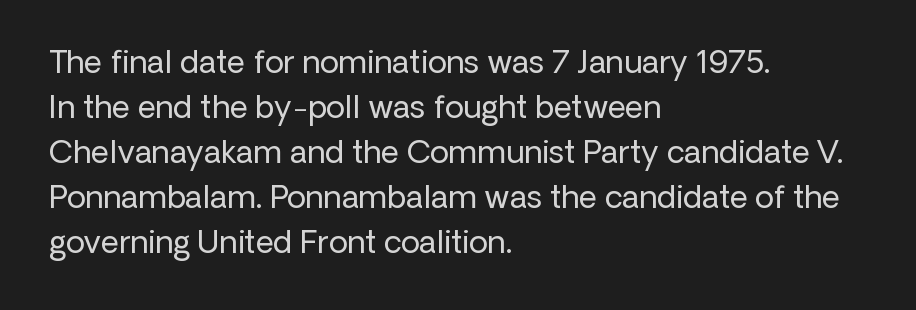
Q: Is the text bold? A: No.
Q: Is the text italic (slanted)? A: No, it is upright.
Q: Is the typeface a serif or a sans-serif typeface? A: Sans-serif.
Q: Is the text underlined? A: No.
Q: How is the paragraph aligned? A: Left-aligned.
Q: Is the spacing between letters normal or unusually wide? A: Normal.
Q: Is the spacing between lines tight, normal or loose? A: Normal.
Q: Width (condensed, normal, or wide)? A: Normal.
Q: Stroke contrast? A: Low.
Q: x-height? A: Medium.
Q: Monospaced? A: No.
